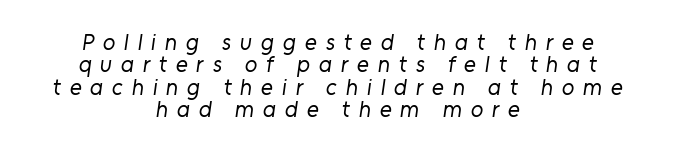
The image shows 23 px text type; set centered, tight line spacing (0.97x), unusually wide letter spacing (+0.38 em), not underlined.
